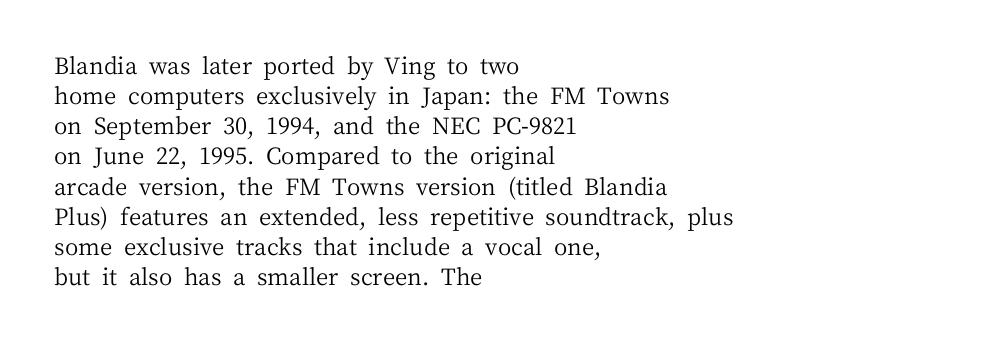
The image shows 23 px text type, upright; set left-aligned, normal line spacing (1.31x), normal letter spacing, not underlined.
